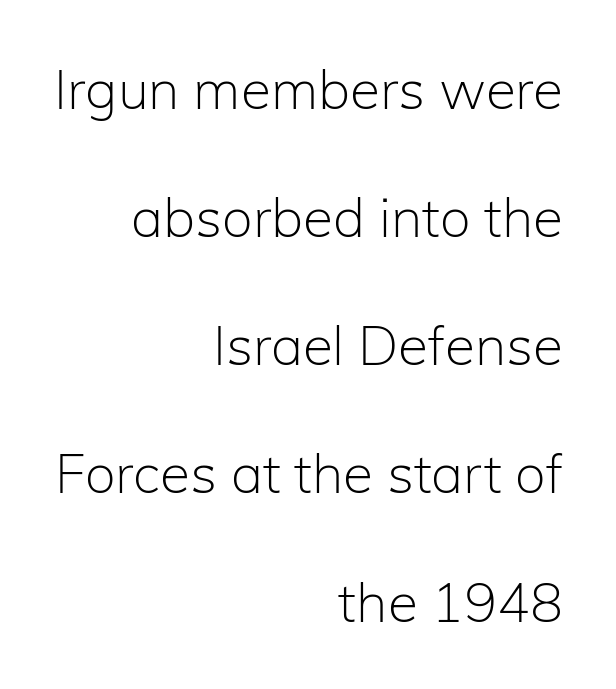
The image shows 55 px light sans-serif type, upright; set right-aligned, loose line spacing (2.33x), normal letter spacing, not underlined; low stroke contrast and a medium x-height.
